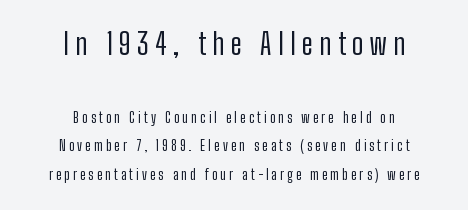
{"serif": "no", "italic": "no", "bold": "no", "weight": "regular", "width": "condensed", "stroke_contrast": "low", "x_height": "medium", "monospaced": "no", "underline": "no", "align": "center", "line_spacing": "loose", "line_spacing_ratio": 2.05, "letter_spacing": "wide", "letter_spacing_em": 0.22, "larger_block": "first", "size_ratio": 2.07, "glyph_px": 29}
